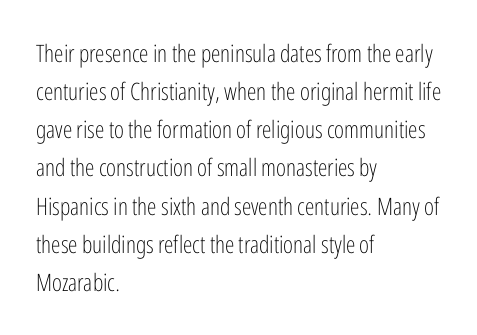
Q: Is the text bold? A: No.
Q: Is the text italic (slanted)? A: No, it is upright.
Q: Is the text underlined? A: No.
Q: How is the paragraph aligned? A: Left-aligned.
Q: Is the spacing between letters normal or unusually wide? A: Normal.
Q: Is the spacing between lines tight, normal or loose? A: Normal.
